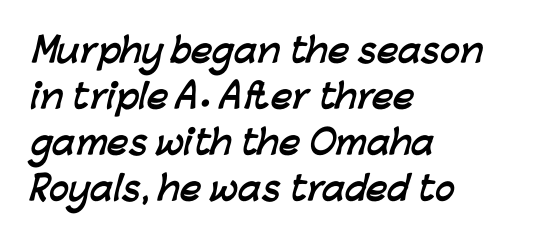
The image shows 33 px semibold sans-serif type; set left-aligned, normal line spacing (1.39x), normal letter spacing, not underlined; low stroke contrast and a medium x-height.
